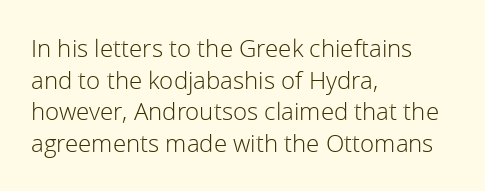
The image shows 24 px text type, upright; set left-aligned, normal line spacing (1.32x), normal letter spacing, not underlined.
